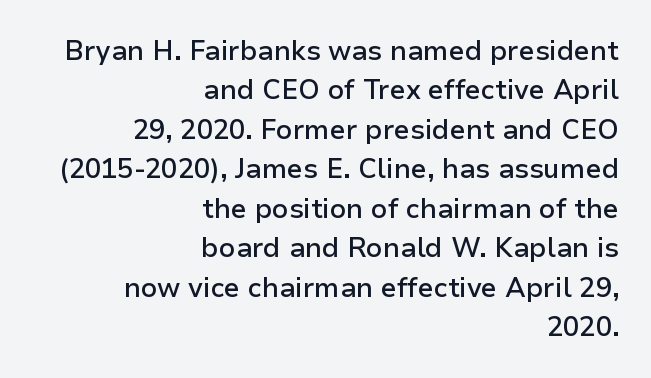
The strip under each line holds only bare page. Quick note: interline space is typical. Observe the ordinary spacing: letters are neighbours, not strangers. A semibold gives these letters moderate extra thickness, short of bold. The compositor pushed each line to the right boundary.
